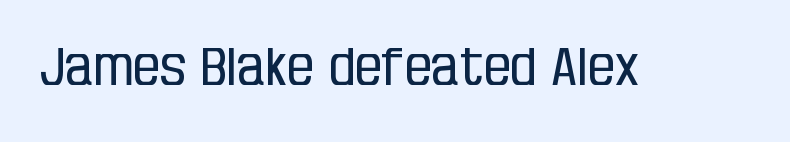
Q: Is the text bold? A: No.
Q: Is the text italic (slanted)? A: No, it is upright.
Q: Is the typeface a serif or a sans-serif typeface? A: Sans-serif.
Q: Is the text underlined? A: No.
Q: Is the spacing between letters normal or unusually wide? A: Normal.
Q: Width (condensed, normal, or wide)? A: Condensed.
Q: Stroke contrast? A: Low.
Q: x-height? A: Large.
Q: Monospaced? A: No.
